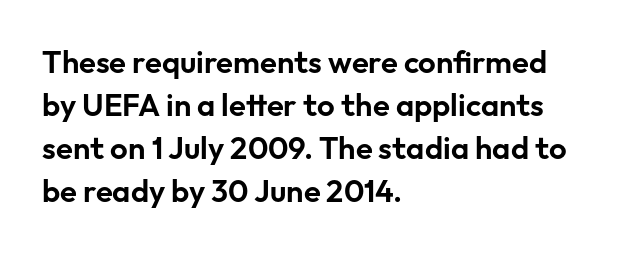
The image shows 31 px sans-serif type, upright; set left-aligned, normal line spacing (1.39x), normal letter spacing, not underlined; low stroke contrast and a medium x-height.
